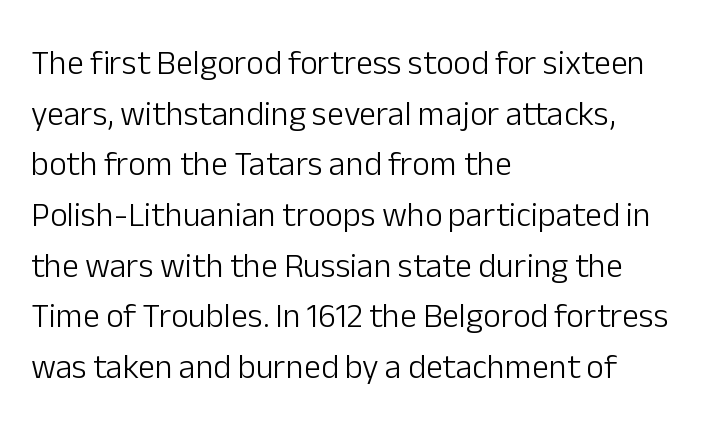
{"serif": "no", "italic": "no", "bold": "no", "weight": "light", "width": "normal", "stroke_contrast": "low", "x_height": "medium", "monospaced": "no", "underline": "no", "align": "left", "line_spacing": "normal", "line_spacing_ratio": 1.49, "letter_spacing": "normal", "letter_spacing_em": 0.0, "glyph_px": 34}
